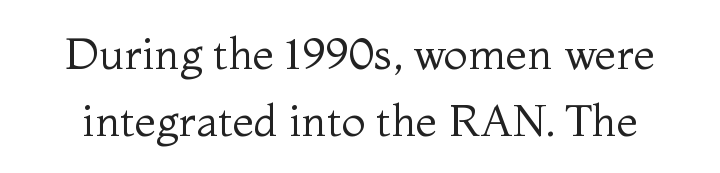
{"serif": "yes", "italic": "no", "bold": "no", "weight": "regular", "width": "normal", "stroke_contrast": "medium", "x_height": "medium", "monospaced": "no", "underline": "no", "line_spacing": "normal", "line_spacing_ratio": 1.52, "letter_spacing": "normal", "letter_spacing_em": 0.0, "glyph_px": 44}
